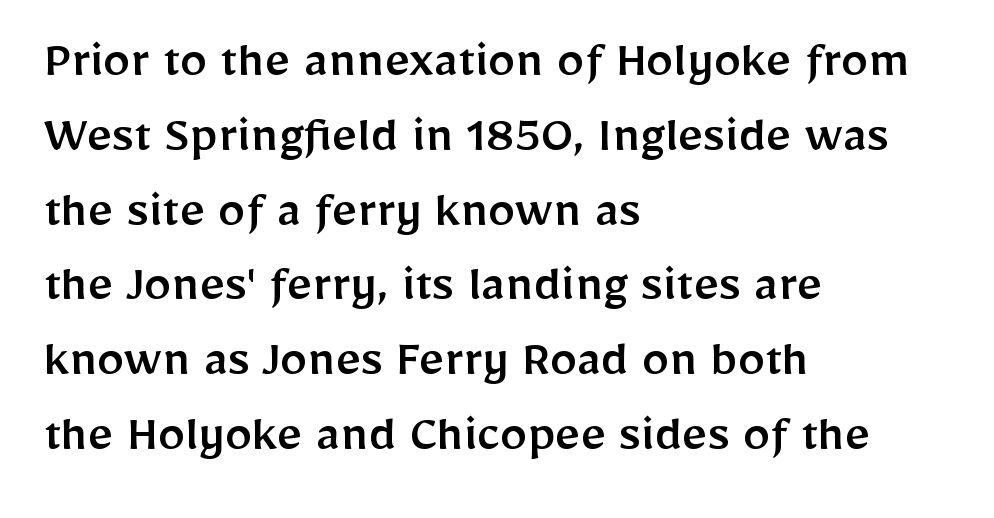
Q: Is the text italic (slanted)? A: No, it is upright.
Q: Is the typeface a serif or a sans-serif typeface? A: Sans-serif.
Q: Is the text underlined? A: No.
Q: How is the paragraph aligned? A: Left-aligned.
Q: Is the spacing between letters normal or unusually wide? A: Normal.
Q: Is the spacing between lines tight, normal or loose? A: Normal.
Q: Width (condensed, normal, or wide)? A: Normal.
Q: Stroke contrast? A: Low.
Q: x-height? A: Medium.
Q: Monospaced? A: No.
